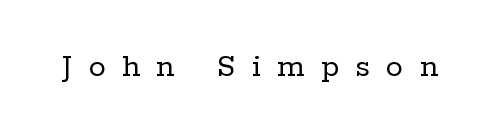
The image shows 34 px regular-weight serif type, upright; set unusually wide letter spacing (+0.48 em), not underlined; low stroke contrast and a medium x-height.
